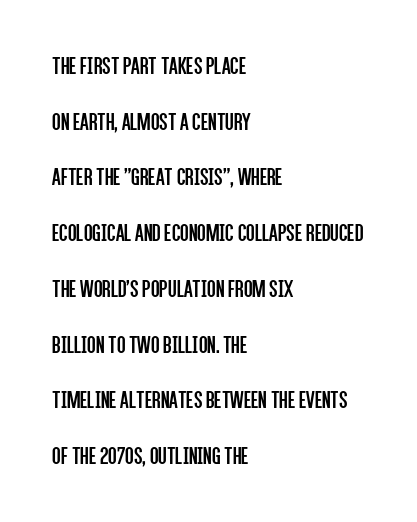
The image shows 25 px text type, upright; set left-aligned, loose line spacing (2.23x), normal letter spacing, not underlined.
